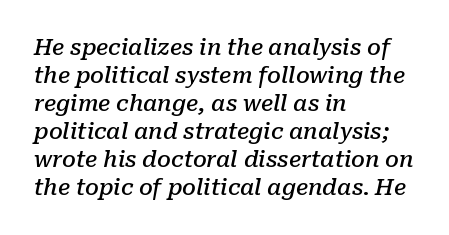
The image shows 22 px text type, italic (leaning right); set left-aligned, normal line spacing (1.27x), normal letter spacing, not underlined.
